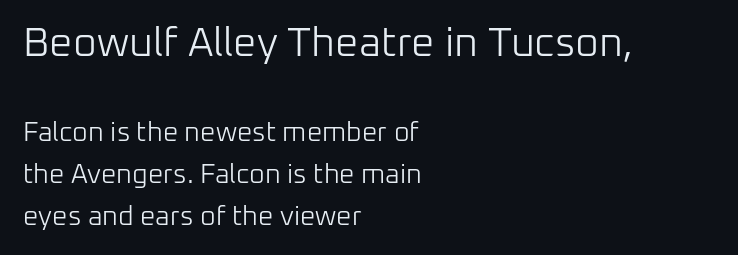
{"serif": "no", "italic": "no", "bold": "no", "weight": "light", "width": "normal", "stroke_contrast": "low", "x_height": "medium", "monospaced": "no", "underline": "no", "align": "left", "line_spacing": "normal", "line_spacing_ratio": 1.55, "letter_spacing": "normal", "letter_spacing_em": 0.0, "larger_block": "first", "size_ratio": 1.52, "glyph_px": 41}
